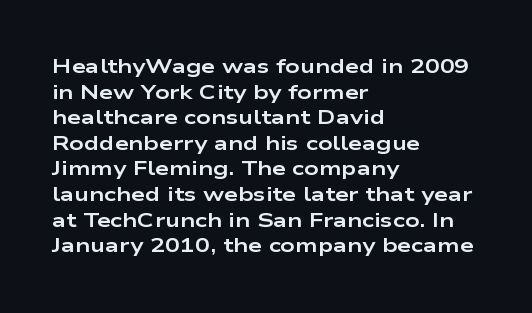
{"italic": "no", "bold": "yes", "underline": "no", "align": "left", "line_spacing": "normal", "line_spacing_ratio": 1.28, "letter_spacing": "normal", "letter_spacing_em": 0.0, "glyph_px": 20}
